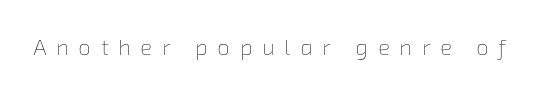
Q: Is the text bold? A: No.
Q: Is the text underlined? A: No.
Q: Is the spacing between letters normal or unusually wide? A: Unusually wide.
